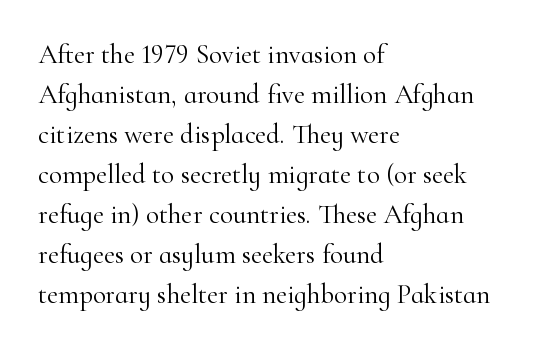
Q: Is the text bold? A: No.
Q: Is the text italic (slanted)? A: No, it is upright.
Q: Is the text underlined? A: No.
Q: How is the paragraph aligned? A: Left-aligned.
Q: Is the spacing between letters normal or unusually wide? A: Normal.
Q: Is the spacing between lines tight, normal or loose? A: Normal.
